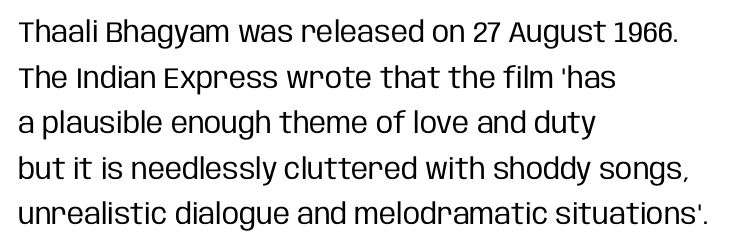
The image shows 29 px regular-weight, condensed sans-serif type, upright; set left-aligned, normal line spacing (1.57x), normal letter spacing, not underlined; low stroke contrast and a large x-height.
